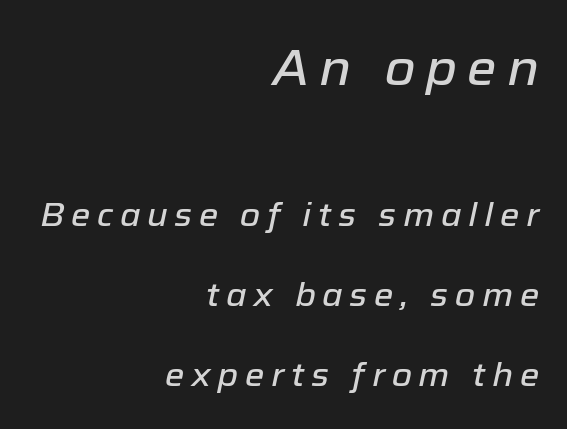
The image shows 50 px text type, italic (leaning right); set right-aligned, loose line spacing (2.41x), unusually wide letter spacing (+0.2 em), not underlined; the first (top) block is 1.52x larger; low stroke contrast and a medium x-height.
